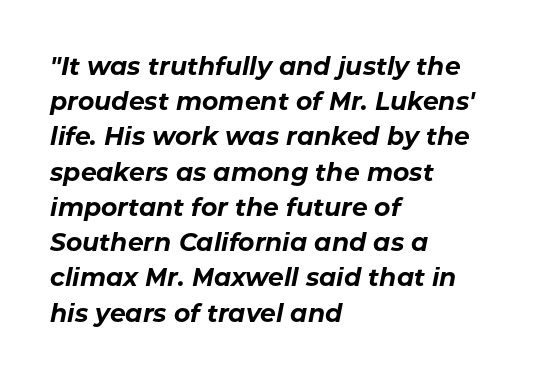
The image shows 25 px bold type, italic (leaning right); set left-aligned, normal line spacing (1.41x), normal letter spacing, not underlined.
